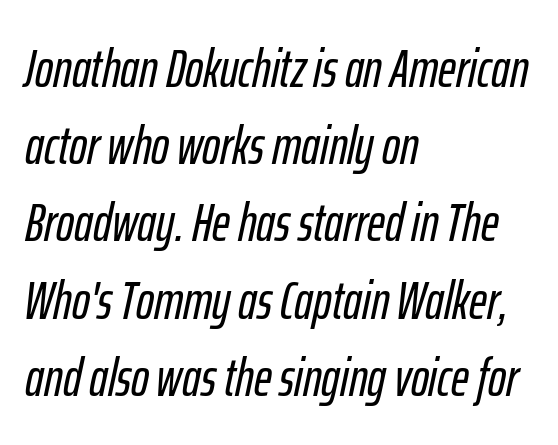
Q: Is the text italic (slanted)? A: Yes, it leans right by about 12 degrees.
Q: Is the text underlined? A: No.
Q: How is the paragraph aligned? A: Left-aligned.
Q: Is the spacing between letters normal or unusually wide? A: Normal.
Q: Is the spacing between lines tight, normal or loose? A: Normal.
Q: Width (condensed, normal, or wide)? A: Condensed.
Q: Stroke contrast? A: Low.
Q: x-height? A: Medium.
Q: Monospaced? A: No.
